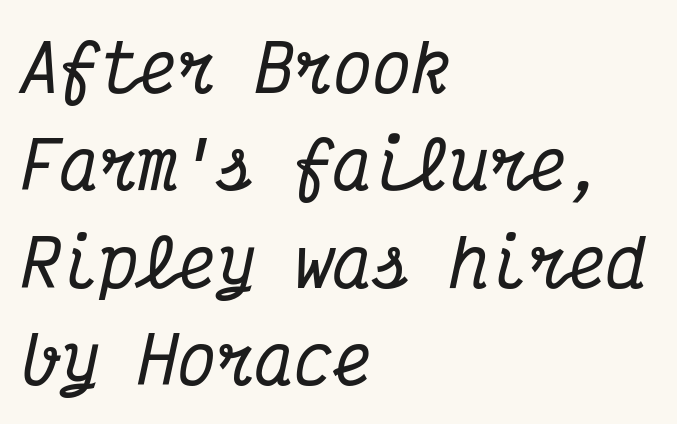
Q: Is the text italic (slanted)? A: Yes, it leans right by about 12 degrees.
Q: Is the typeface a serif or a sans-serif typeface? A: Serif.
Q: Is the text underlined? A: No.
Q: How is the paragraph aligned? A: Left-aligned.
Q: Is the spacing between letters normal or unusually wide? A: Normal.
Q: Is the spacing between lines tight, normal or loose? A: Normal.
Q: Width (condensed, normal, or wide)? A: Condensed.
Q: Stroke contrast? A: Medium.
Q: x-height? A: Medium.
Q: Monospaced? A: Yes.
